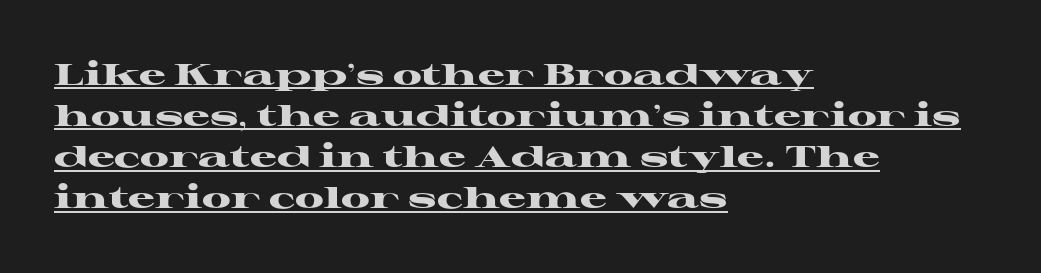
Q: Is the text bold? A: Yes.
Q: Is the text italic (slanted)? A: No, it is upright.
Q: Is the typeface a serif or a sans-serif typeface? A: Serif.
Q: Is the text underlined? A: Yes.
Q: How is the paragraph aligned? A: Left-aligned.
Q: Is the spacing between letters normal or unusually wide? A: Normal.
Q: Is the spacing between lines tight, normal or loose? A: Normal.
Q: Width (condensed, normal, or wide)? A: Wide.
Q: Stroke contrast? A: High.
Q: x-height? A: Medium.
Q: Monospaced? A: No.
